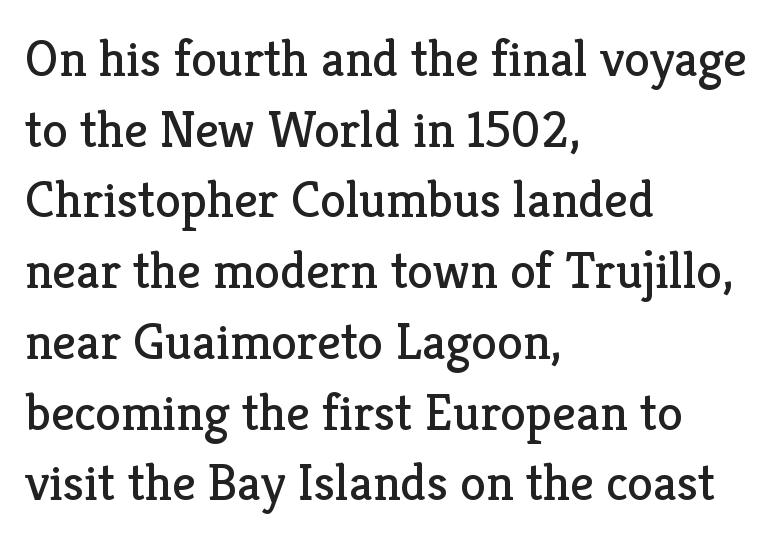
Typographically, this falls in the serif category. Observe the ordinary spacing: letters are neighbours, not strangers. The space beneath each line is pristine and unruled. Does the leading feel generous? No, just average. Nothing heavy about these letters — not bold at all.
